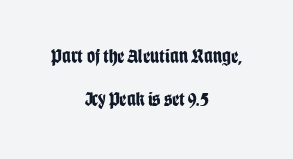
The image shows 20 px bold type, upright; set centered, loose line spacing (2.13x), normal letter spacing, not underlined.
